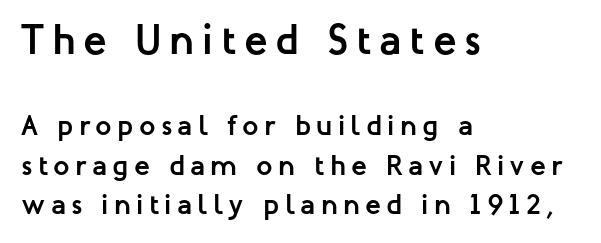
The image shows 43 px semibold sans-serif type, upright; set left-aligned, normal line spacing (1.35x), not underlined; the first (top) block is 1.48x larger; low stroke contrast and a medium x-height.
